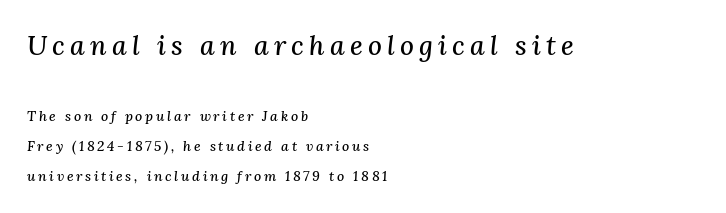
The image shows 27 px text type, italic (leaning right); set left-aligned, loose line spacing (2.14x), not underlined; the first (top) block is 1.93x larger.
